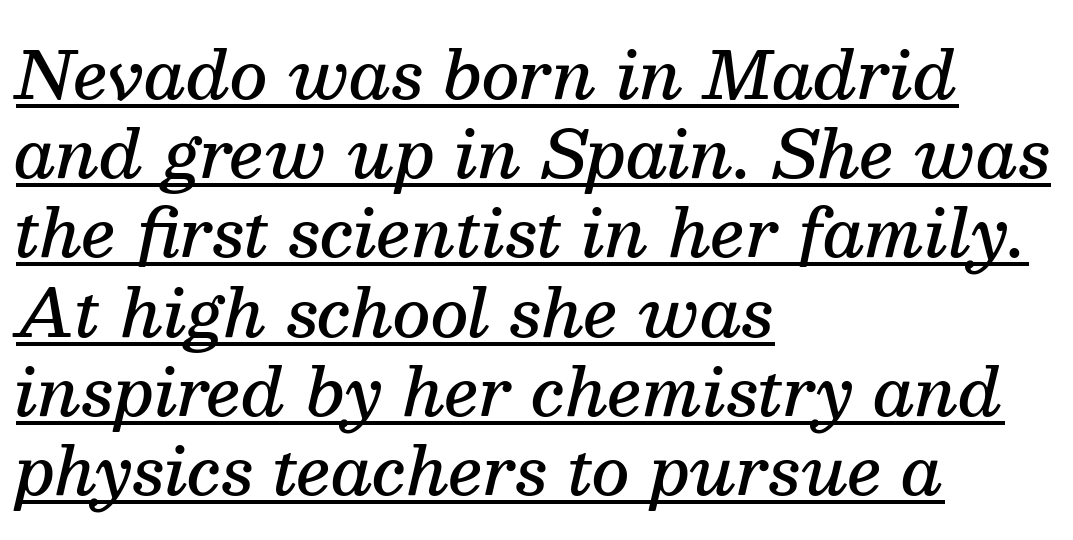
Compared with undecorated copy, this sample adds a rule below the words. A typesetter would call this proportional, since set widths differ per character. In terms of posture, this sample is oblique. This sample uses plain, unmodified letter spacing.
